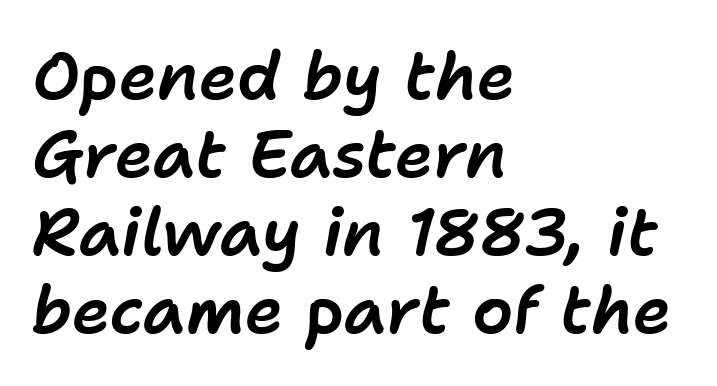
The image shows 65 px text type, italic (leaning right); set left-aligned, line spacing 1.2x, normal letter spacing, not underlined; low stroke contrast and a medium x-height.
